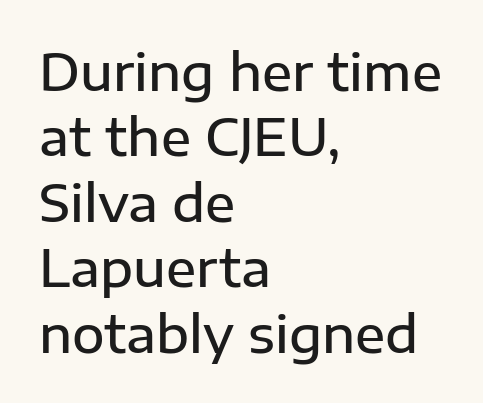
{"serif": "no", "italic": "no", "bold": "semi", "weight": "semibold", "width": "normal", "stroke_contrast": "low", "x_height": "medium", "monospaced": "no", "underline": "no", "align": "left", "line_spacing": "normal", "line_spacing_ratio": 1.31, "letter_spacing": "normal", "letter_spacing_em": 0.0, "glyph_px": 50}
